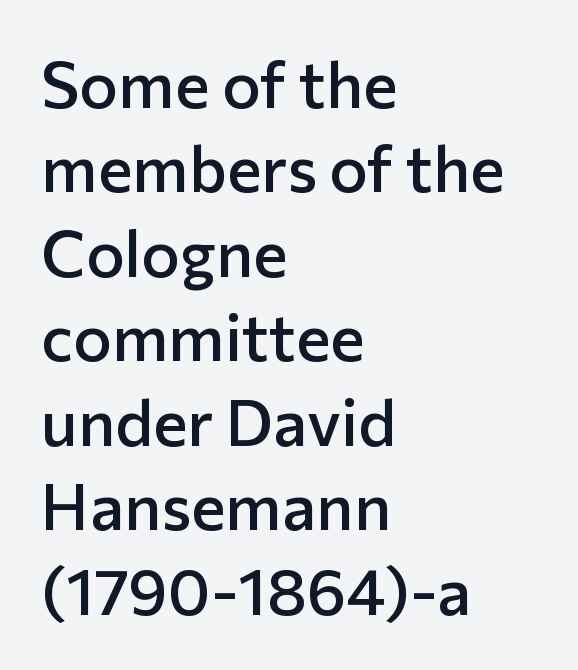
Note the varied advance widths — an 'i' is clearly narrower than an 'm'. You could call the tracking neutral — neither tight nor loose. Check where the strokes stop: nothing finishes them off — pure sans. These words are printed semibold, heavier than regular yet not bold. Descenders are the only things crossing below the line.
